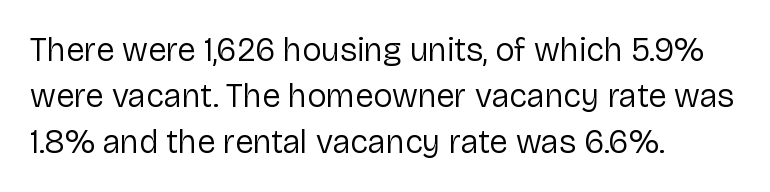
Q: Is the text bold? A: No.
Q: Is the text italic (slanted)? A: No, it is upright.
Q: Is the typeface a serif or a sans-serif typeface? A: Sans-serif.
Q: Is the text underlined? A: No.
Q: How is the paragraph aligned? A: Left-aligned.
Q: Is the spacing between letters normal or unusually wide? A: Normal.
Q: Is the spacing between lines tight, normal or loose? A: Normal.
Q: Width (condensed, normal, or wide)? A: Normal.
Q: Stroke contrast? A: Low.
Q: x-height? A: Medium.
Q: Monospaced? A: No.
